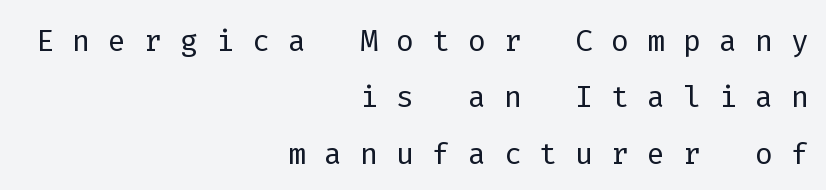
The image shows 42 px light sans-serif type, upright, monospaced; set right-aligned, normal line spacing (1.34x), unusually wide letter spacing (+0.43 em), not underlined; low stroke contrast and a medium x-height.
